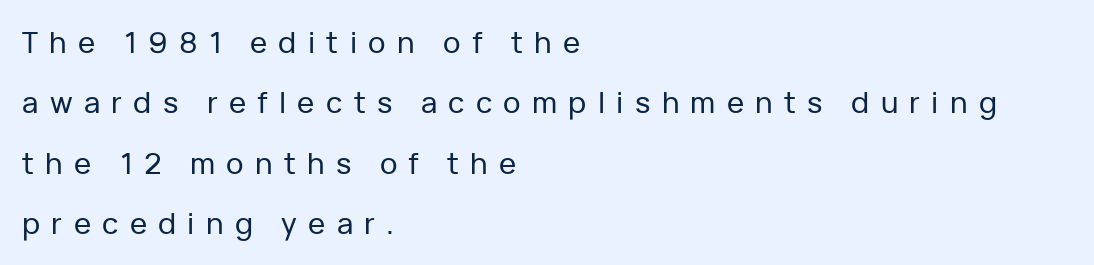
Q: Is the text italic (slanted)? A: No, it is upright.
Q: Is the typeface a serif or a sans-serif typeface? A: Sans-serif.
Q: Is the text underlined? A: No.
Q: How is the paragraph aligned? A: Left-aligned.
Q: Is the spacing between letters normal or unusually wide? A: Unusually wide.
Q: Is the spacing between lines tight, normal or loose? A: Loose.
Q: Width (condensed, normal, or wide)? A: Normal.
Q: Stroke contrast? A: Low.
Q: x-height? A: Medium.
Q: Monospaced? A: No.
